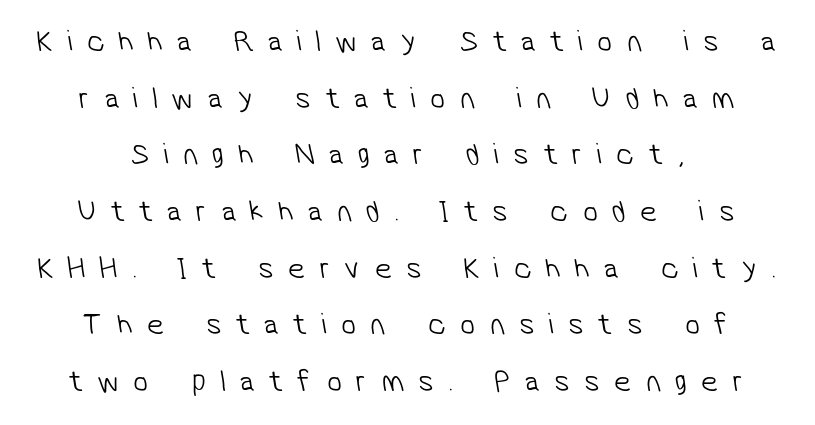
The image shows 30 px light sans-serif type; set centered, line spacing 1.89x, unusually wide letter spacing (+0.48 em), not underlined; low stroke contrast and a medium x-height.
